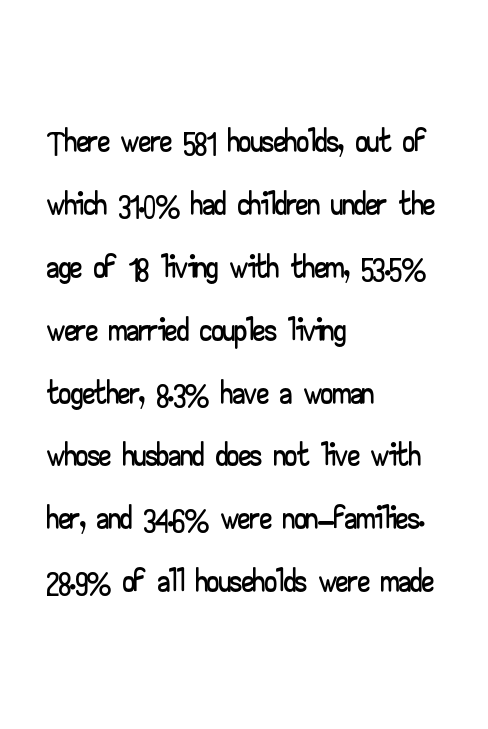
The image shows 48 px wide sans-serif type, upright; set left-aligned, normal line spacing (1.31x), normal letter spacing, not underlined; low stroke contrast and a small x-height.
